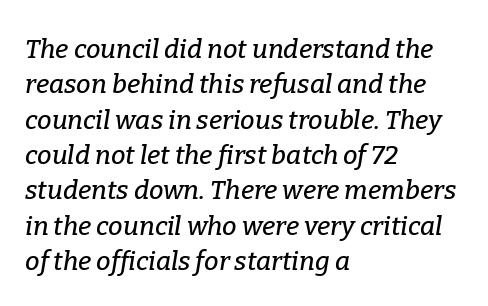
{"italic": "yes", "lean": "right", "slant_degrees": 9, "underline": "no", "align": "left", "line_spacing": "normal", "line_spacing_ratio": 1.36, "letter_spacing": "normal", "letter_spacing_em": 0.0, "glyph_px": 26}
